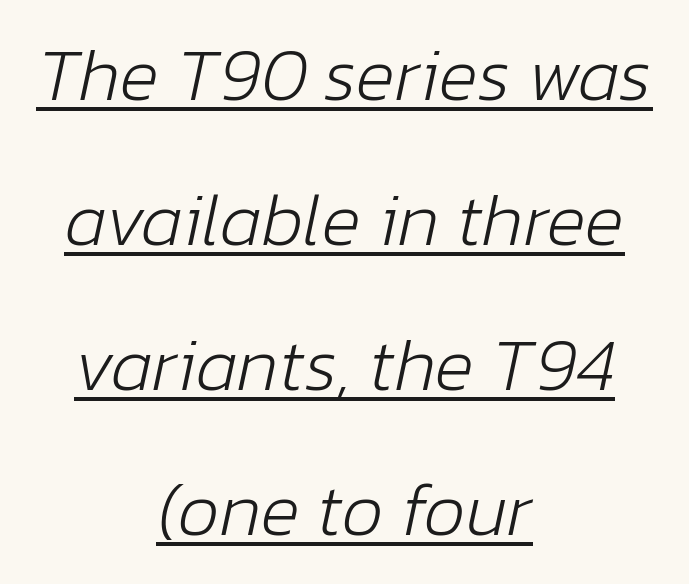
Q: Is the text bold? A: No.
Q: Is the text italic (slanted)? A: Yes, it leans right by about 12 degrees.
Q: Is the text underlined? A: Yes.
Q: How is the paragraph aligned? A: Centered.
Q: Is the spacing between letters normal or unusually wide? A: Normal.
Q: Is the spacing between lines tight, normal or loose? A: Loose.
Q: Width (condensed, normal, or wide)? A: Normal.
Q: Stroke contrast? A: Low.
Q: x-height? A: Medium.
Q: Monospaced? A: No.
